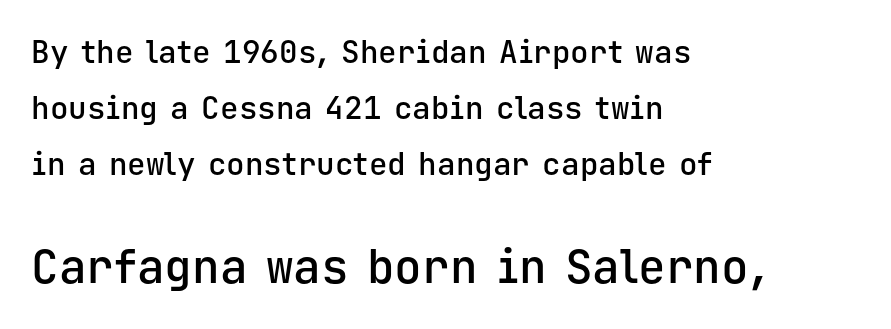
The image shows 46 px semibold sans-serif type, upright, monospaced; set left-aligned, line spacing 1.81x, normal letter spacing, not underlined; the second (bottom) block is 1.48x larger; low stroke contrast and a medium x-height.
